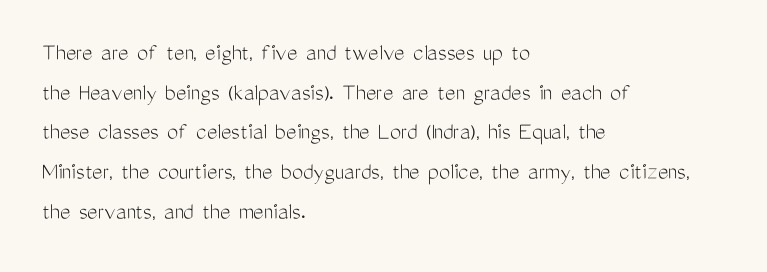
Q: Is the text bold? A: No.
Q: Is the text italic (slanted)? A: No, it is upright.
Q: Is the text underlined? A: No.
Q: How is the paragraph aligned? A: Left-aligned.
Q: Is the spacing between letters normal or unusually wide? A: Normal.
Q: Is the spacing between lines tight, normal or loose? A: Normal.
